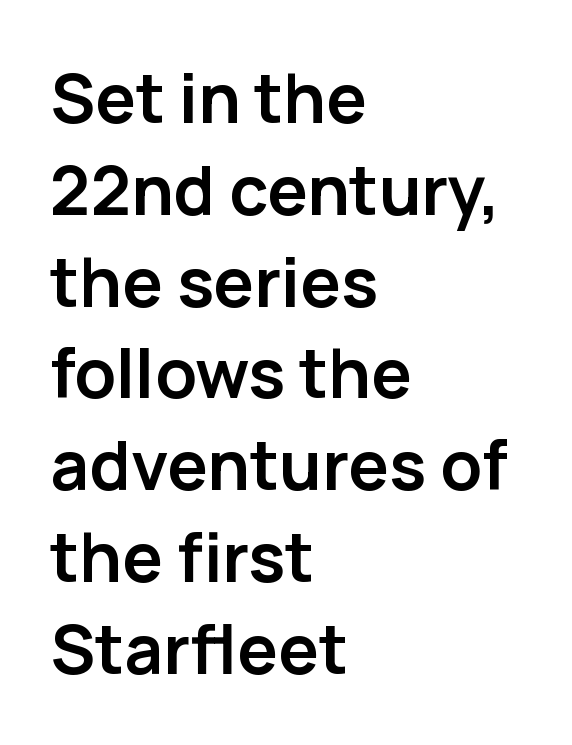
{"serif": "no", "italic": "no", "bold": "yes", "weight": "semibold", "width": "normal", "stroke_contrast": "low", "x_height": "medium", "monospaced": "no", "underline": "no", "align": "left", "line_spacing": "normal", "line_spacing_ratio": 1.35, "letter_spacing": "normal", "letter_spacing_em": 0.0, "glyph_px": 68}
